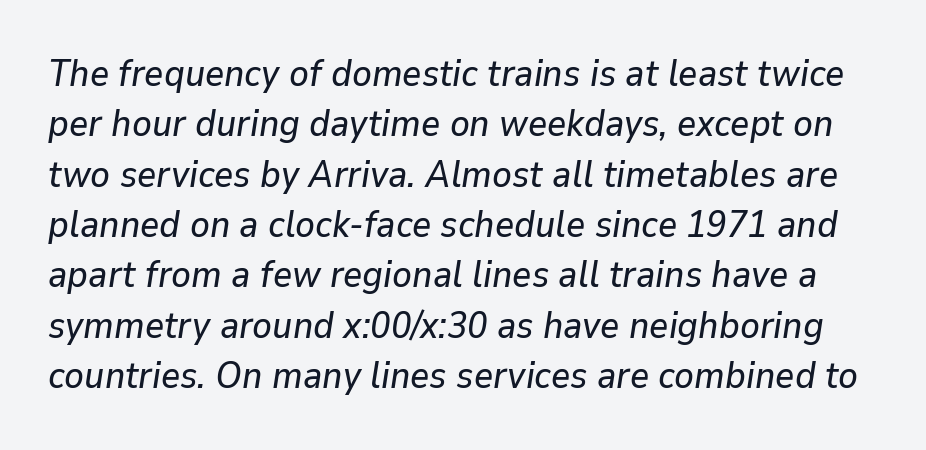
The image shows 37 px text type, italic (leaning right); set normal line spacing (1.36x), normal letter spacing, not underlined; low stroke contrast and a medium x-height.
